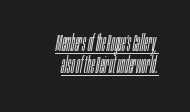
The image shows 23 px text type, italic (leaning right); set right-aligned, tight line spacing (0.97x), normal letter spacing, underlined.
